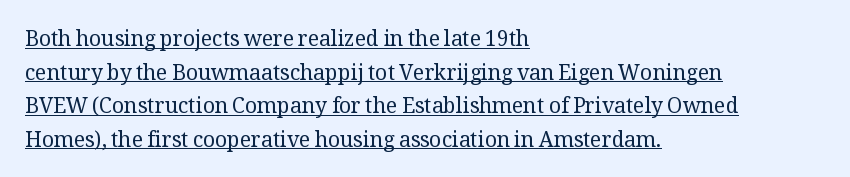
The image shows 21 px text type, upright; set left-aligned, normal line spacing (1.6x), normal letter spacing, underlined.
